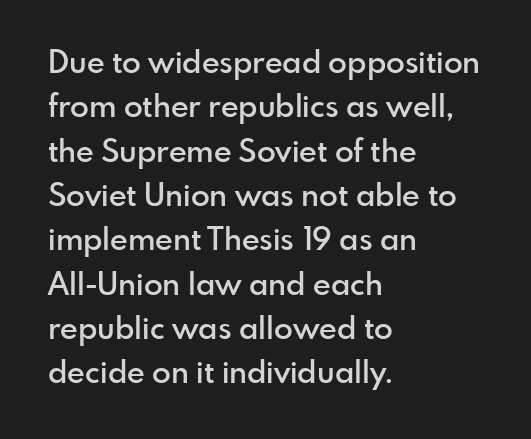
Q: Is the text bold? A: Semi-bold.
Q: Is the text italic (slanted)? A: No, it is upright.
Q: Is the typeface a serif or a sans-serif typeface? A: Sans-serif.
Q: Is the text underlined? A: No.
Q: How is the paragraph aligned? A: Left-aligned.
Q: Is the spacing between letters normal or unusually wide? A: Normal.
Q: Is the spacing between lines tight, normal or loose? A: Normal.
Q: Width (condensed, normal, or wide)? A: Normal.
Q: x-height? A: Small.
Q: Monospaced? A: No.
